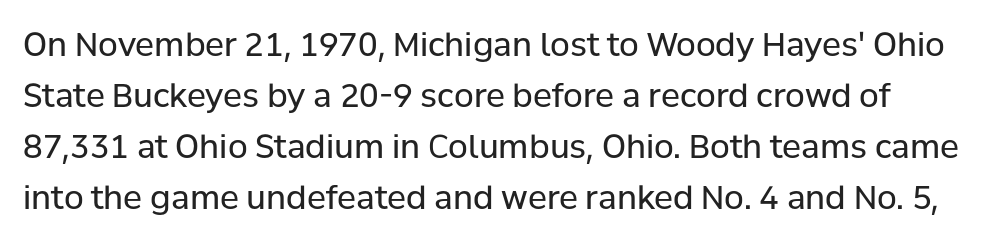
Whoever set this chose a conventional vertical rhythm. A sans-serif font was chosen for this passage. Do the characters align in a grid? No, the font is proportional. Posture: vertical. No word sits above an underline.
